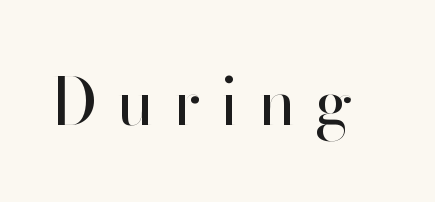
Q: Is the text bold? A: No.
Q: Is the text italic (slanted)? A: No, it is upright.
Q: Is the typeface a serif or a sans-serif typeface? A: Sans-serif.
Q: Is the text underlined? A: No.
Q: Is the spacing between letters normal or unusually wide? A: Unusually wide.
Q: Width (condensed, normal, or wide)? A: Normal.
Q: Stroke contrast? A: High.
Q: x-height? A: Small.
Q: Monospaced? A: No.
